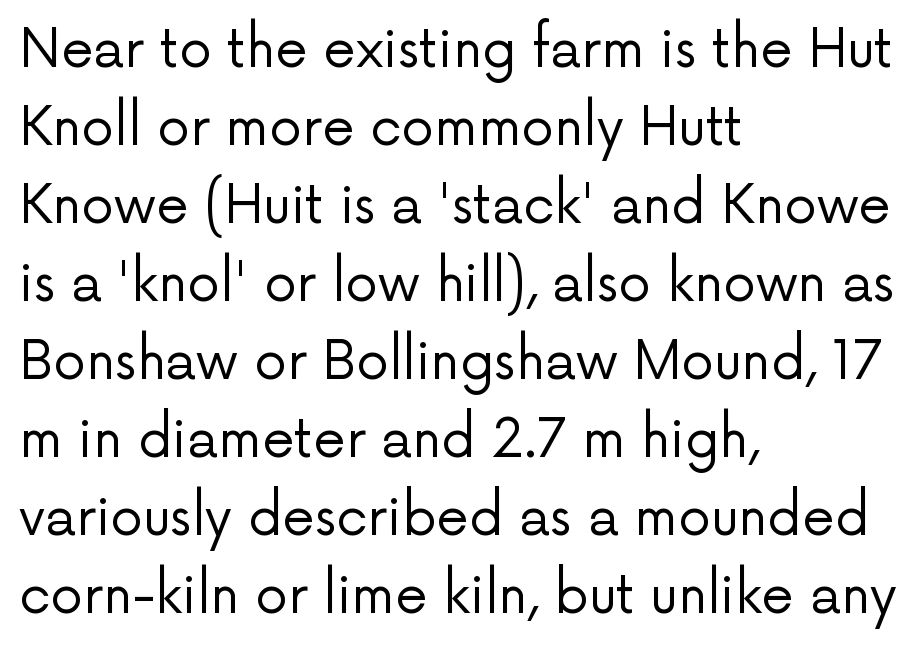
All the whitespace from short lines collects on the right. The lettering holds an erect, upright posture throughout. Stems and bowls with no extra thickness — not bold. Compared with typical paragraphs, the rows here are spaced about the same. Inter-character spacing is left at the font's built-in metrics. A typesetter would call this proportional, since set widths differ per character.
